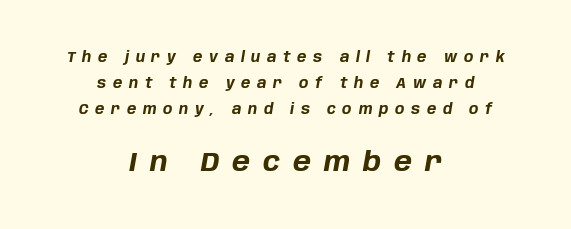
{"italic": "yes", "lean": "right", "slant_degrees": 10, "bold": "yes", "underline": "no", "align": "center", "line_spacing_ratio": 1.85, "letter_spacing": "wide", "letter_spacing_em": 0.48, "larger_block": "second", "size_ratio": 1.93, "glyph_px": 27}
